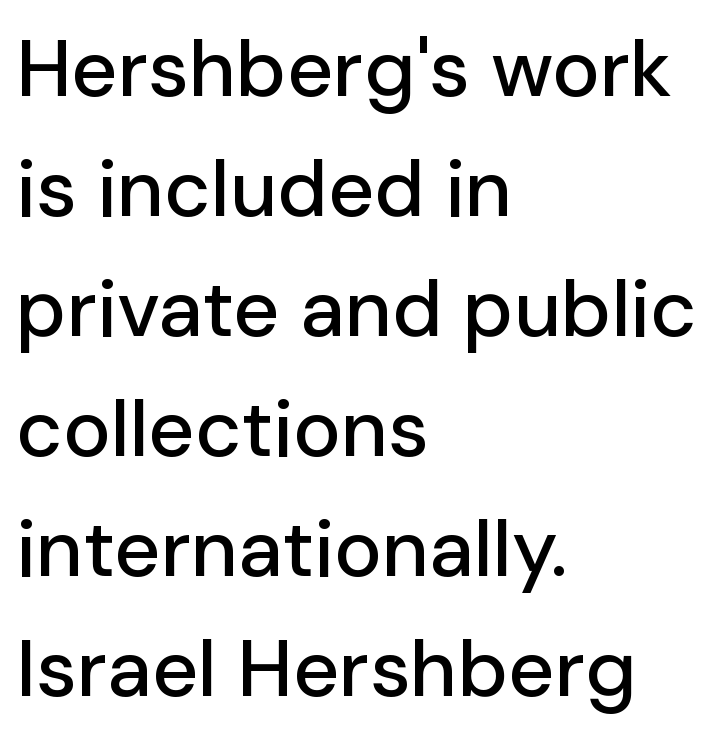
The image shows 80 px sans-serif type, upright; set left-aligned, normal line spacing (1.5x), normal letter spacing, not underlined; low stroke contrast and a medium x-height.
